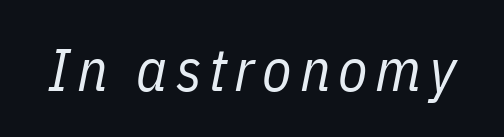
{"italic": "yes", "lean": "right", "slant_degrees": 11, "bold": "no", "weight": "regular", "width": "condensed", "stroke_contrast": "low", "x_height": "medium", "monospaced": "no", "underline": "no", "glyph_px": 60}
